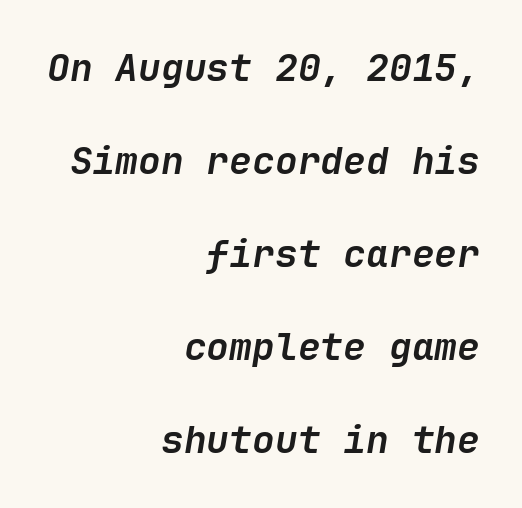
This rendering features lettering with no underline. Successive baselines arrive slowly, with a big drop between each. The lettering tilts uniformly, giving the passage an italic look. Its strokes are broad and dark, the hallmark of bold type. The passage is arranged like a letterhead date or caption credit — flush right.
